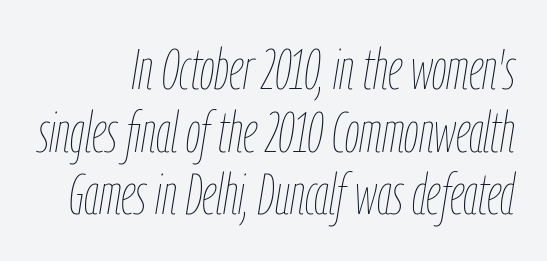
{"italic": "yes", "lean": "right", "slant_degrees": 9, "bold": "no", "weight": "thin", "width": "condensed", "stroke_contrast": "low", "x_height": "medium", "monospaced": "no", "underline": "no", "align": "right", "line_spacing": "tight", "line_spacing_ratio": 1.08, "letter_spacing": "normal", "letter_spacing_em": 0.0, "glyph_px": 58}
